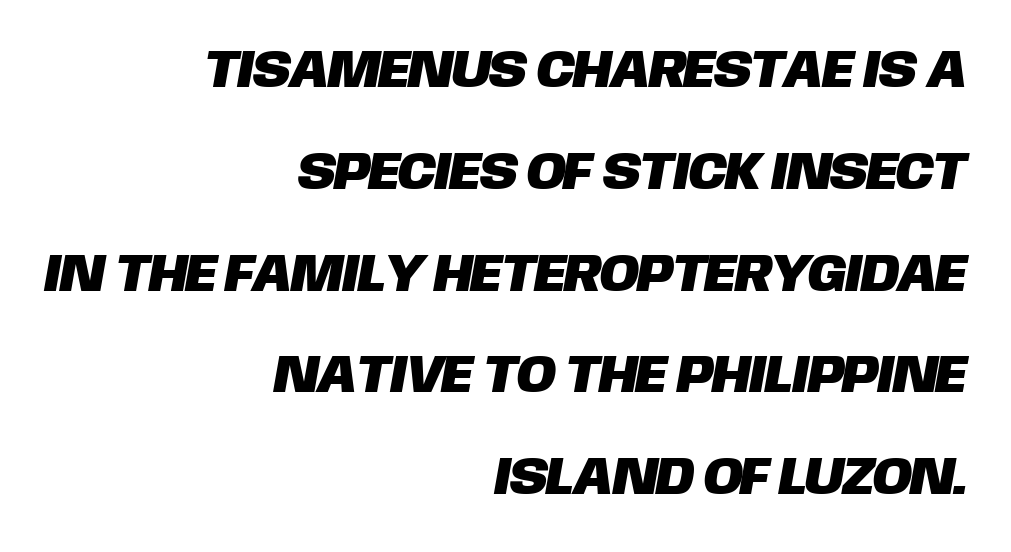
{"serif": "no", "width": "normal", "stroke_contrast": "low", "x_height": "large", "monospaced": "no", "underline": "no", "align": "right", "line_spacing": "loose", "line_spacing_ratio": 1.92, "letter_spacing": "normal", "letter_spacing_em": 0.0, "glyph_px": 53}
